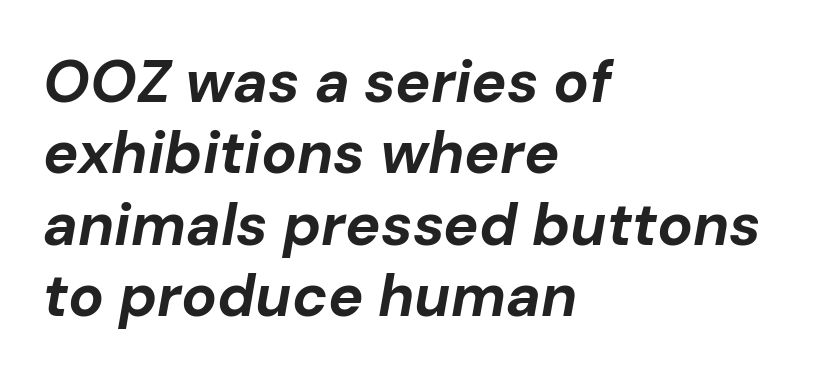
The image shows 59 px bold type, italic (leaning right); set left-aligned, line spacing 1.21x, normal letter spacing, not underlined; low stroke contrast and a medium x-height.
